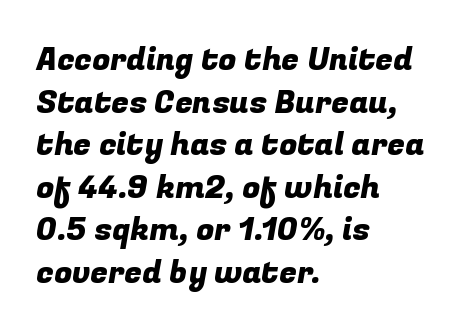
Q: Is the typeface a serif or a sans-serif typeface? A: Sans-serif.
Q: Is the text underlined? A: No.
Q: How is the paragraph aligned? A: Left-aligned.
Q: Is the spacing between letters normal or unusually wide? A: Normal.
Q: Is the spacing between lines tight, normal or loose? A: Normal.
Q: Width (condensed, normal, or wide)? A: Normal.
Q: Stroke contrast? A: Low.
Q: x-height? A: Medium.
Q: Monospaced? A: No.
